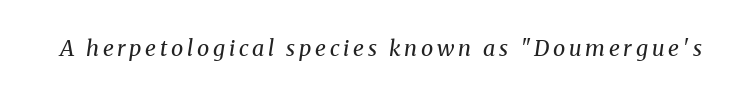
The image shows 22 px text type, italic (leaning right); set not underlined.
